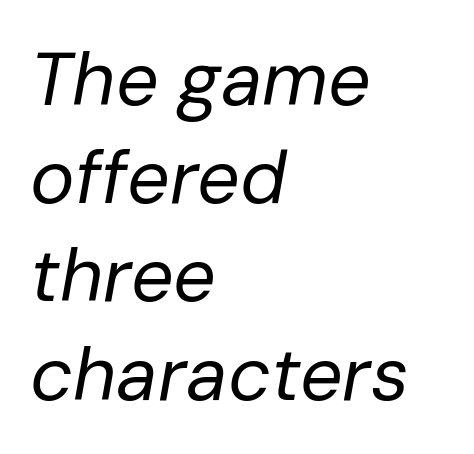
The glyphs are unaccompanied by any horizontal stroke below them. Letters have the restrained weight of plain body copy at most. Caption: standard tracking, unaltered. The font's italic variant was chosen for this text. Reading down the column, the eye jumps a familiar distance to each next line.
